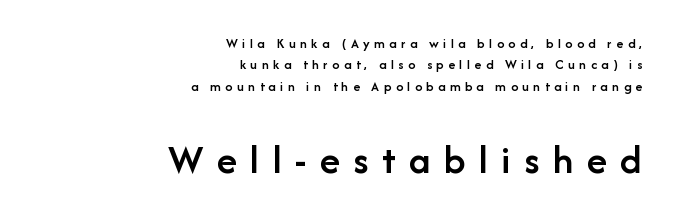
Q: Is the text bold? A: Semi-bold.
Q: Is the text italic (slanted)? A: No, it is upright.
Q: Is the typeface a serif or a sans-serif typeface? A: Sans-serif.
Q: Is the text underlined? A: No.
Q: How is the paragraph aligned? A: Right-aligned.
Q: Is the spacing between letters normal or unusually wide? A: Unusually wide.
Q: Is the spacing between lines tight, normal or loose? A: Normal.
Q: Which block of text is set in a larger size, the first (top) or the second (bottom)? A: The second (bottom) one.
Q: Width (condensed, normal, or wide)? A: Normal.
Q: Stroke contrast? A: Low.
Q: x-height? A: Medium.
Q: Monospaced? A: No.
